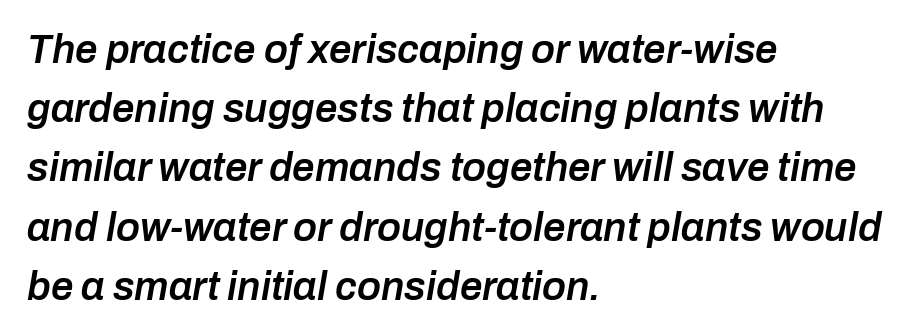
{"italic": "yes", "lean": "right", "slant_degrees": 10, "bold": "semi", "weight": "semibold", "width": "normal", "stroke_contrast": "low", "x_height": "medium", "monospaced": "no", "underline": "no", "align": "left", "line_spacing": "normal", "line_spacing_ratio": 1.48, "letter_spacing": "normal", "letter_spacing_em": 0.0, "glyph_px": 40}
